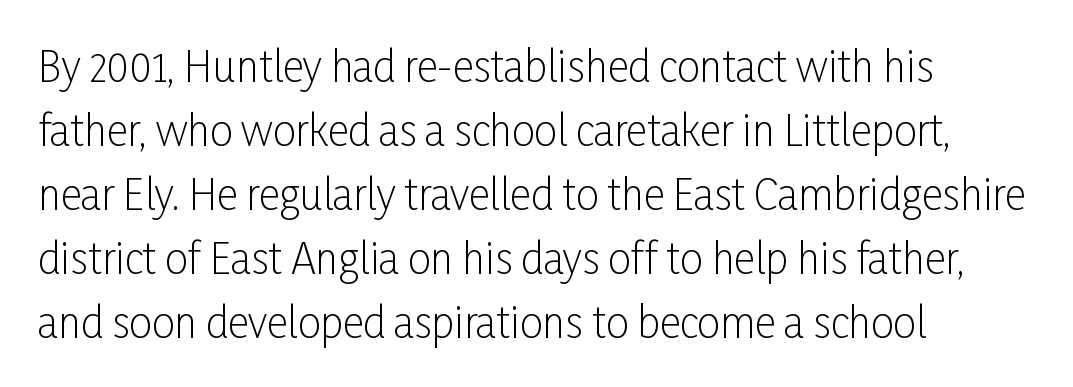
{"serif": "no", "italic": "no", "bold": "no", "weight": "light", "width": "condensed", "stroke_contrast": "low", "x_height": "medium", "monospaced": "no", "underline": "no", "align": "left", "line_spacing": "normal", "line_spacing_ratio": 1.56, "letter_spacing": "normal", "letter_spacing_em": 0.0, "glyph_px": 41}
